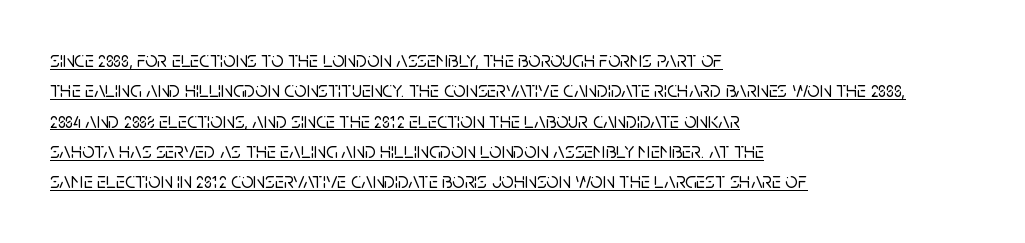
{"italic": "no", "underline": "yes", "align": "left", "line_spacing": "normal", "line_spacing_ratio": 1.38, "letter_spacing": "normal", "letter_spacing_em": 0.0, "glyph_px": 22}
